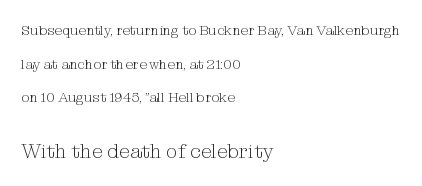
Quick note: interline space is abundant. Observe the ordinary spacing: letters are neighbours, not strangers. If you drew a line through each stem, it would be perfectly vertical. Small over large — that's the arrangement of the two blocks here. The baseline area is clear. Nothing heavy about these letters — not bold at all.
